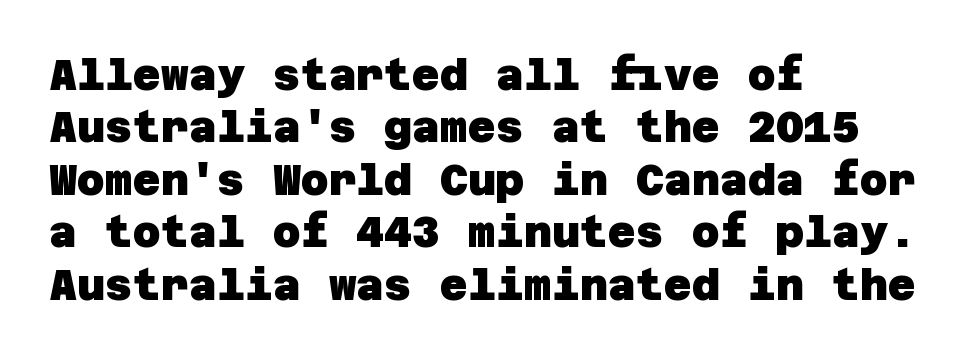
{"serif": "no", "bold": "yes", "weight": "heavy", "width": "normal", "stroke_contrast": "low", "x_height": "large", "underline": "no", "align": "left", "line_spacing_ratio": 1.22, "letter_spacing": "normal", "letter_spacing_em": 0.0, "glyph_px": 43}
